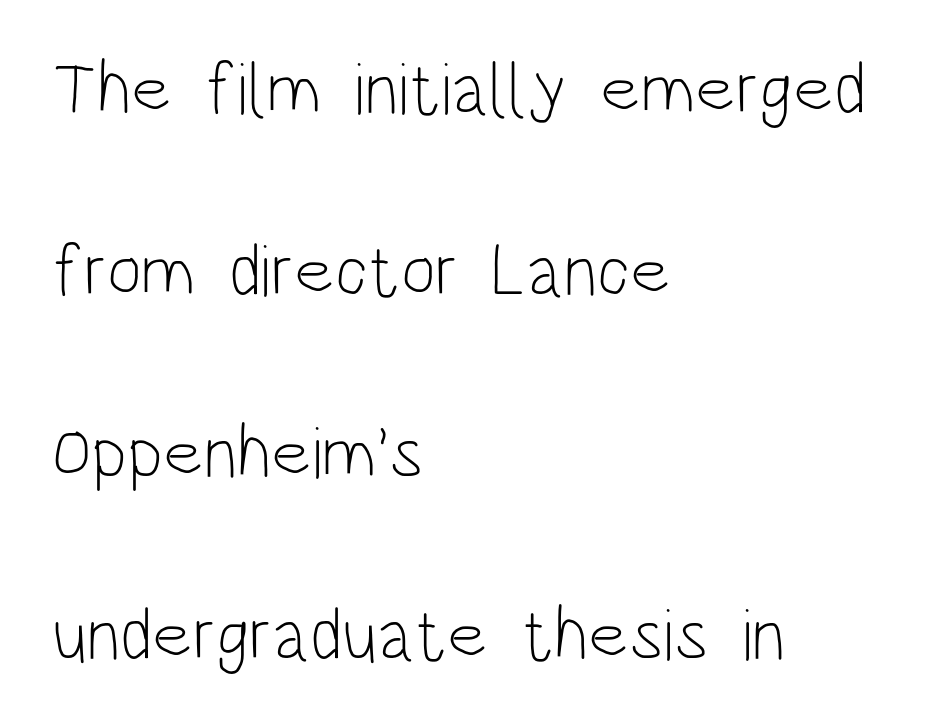
{"serif": "no", "italic": "no", "bold": "no", "weight": "light", "width": "condensed", "stroke_contrast": "low", "x_height": "large", "monospaced": "no", "underline": "no", "align": "left", "line_spacing": "loose", "line_spacing_ratio": 2.46, "letter_spacing": "normal", "letter_spacing_em": 0.0, "glyph_px": 74}
